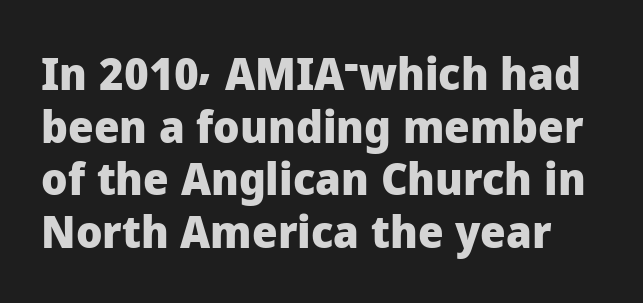
{"serif": "no", "italic": "no", "bold": "yes", "weight": "heavy", "width": "normal", "stroke_contrast": "low", "x_height": "medium", "monospaced": "no", "underline": "no", "line_spacing_ratio": 1.17, "letter_spacing": "normal", "letter_spacing_em": 0.0, "glyph_px": 45}
